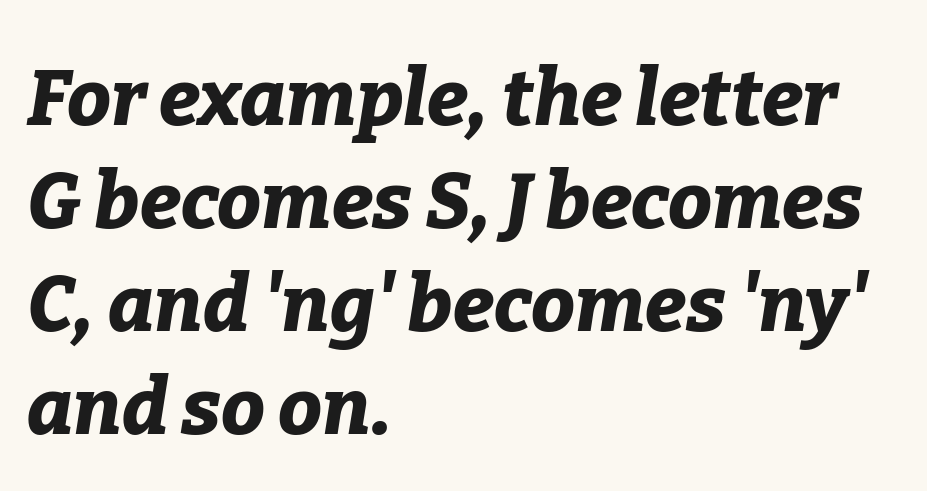
{"italic": "yes", "lean": "right", "slant_degrees": 9, "bold": "yes", "weight": "bold", "width": "normal", "stroke_contrast": "low", "x_height": "medium", "monospaced": "no", "underline": "no", "align": "left", "line_spacing": "normal", "line_spacing_ratio": 1.32, "letter_spacing": "normal", "letter_spacing_em": 0.0, "glyph_px": 78}
